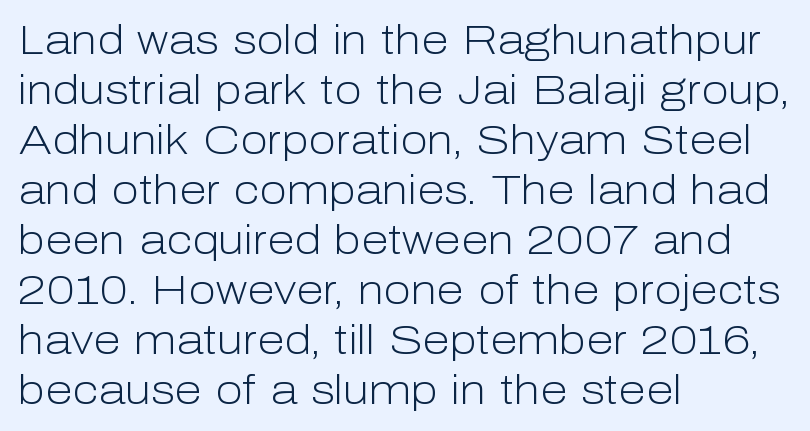
Q: Is the text bold? A: No.
Q: Is the text italic (slanted)? A: No, it is upright.
Q: Is the typeface a serif or a sans-serif typeface? A: Sans-serif.
Q: Is the text underlined? A: No.
Q: How is the paragraph aligned? A: Left-aligned.
Q: Is the spacing between letters normal or unusually wide? A: Normal.
Q: Is the spacing between lines tight, normal or loose? A: Normal.
Q: Width (condensed, normal, or wide)? A: Normal.
Q: Stroke contrast? A: Low.
Q: x-height? A: Medium.
Q: Monospaced? A: No.
